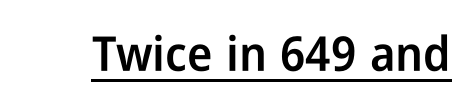
No feet cap the strokes, marking this as sans-serif type. Somebody hit Ctrl+U on this one — the words are underlined. The letters advance in unequal steps, a hallmark of proportional type. Look at the stroke-to-counter ratio: somewhat heavy, a semibold.
